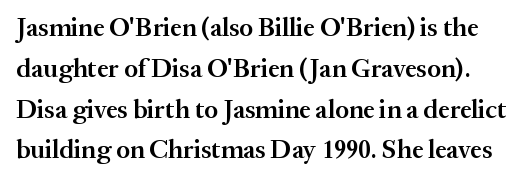
The image shows 26 px text type, upright; set normal line spacing (1.57x), normal letter spacing, not underlined.
